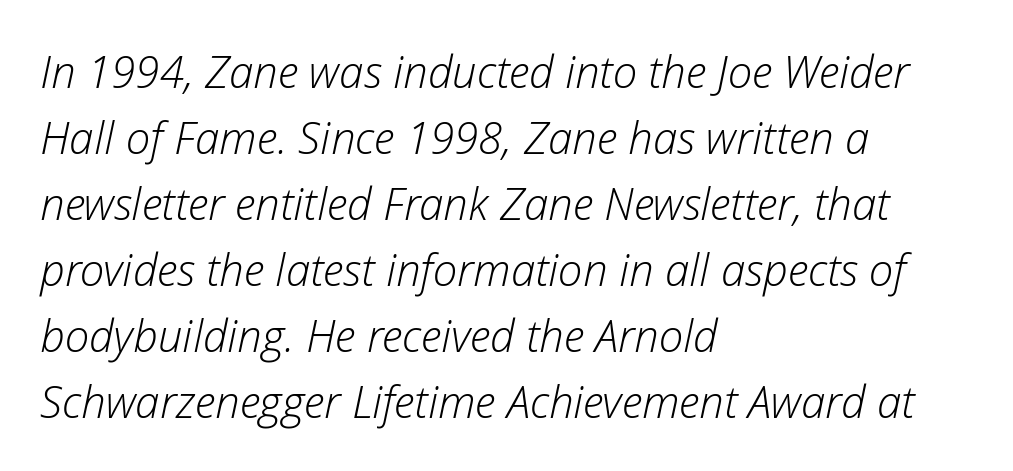
Q: Is the text bold? A: No.
Q: Is the text italic (slanted)? A: Yes, it leans right by about 12 degrees.
Q: Is the text underlined? A: No.
Q: How is the paragraph aligned? A: Left-aligned.
Q: Is the spacing between letters normal or unusually wide? A: Normal.
Q: Is the spacing between lines tight, normal or loose? A: Normal.
Q: Width (condensed, normal, or wide)? A: Normal.
Q: Stroke contrast? A: Low.
Q: x-height? A: Medium.
Q: Monospaced? A: No.
